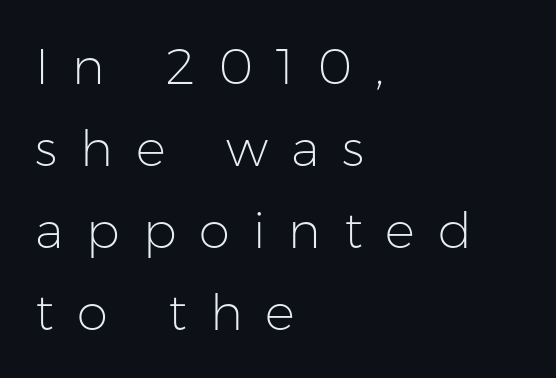
Clear beneath every line of the passage. What stands out about the letter spacing? Its width — letters are far apart. Proportional: the letters do not fall into vertical columns. The setting favours the left margin, as ordinary paragraphs usually do. How would I describe the line gaps? Plain and ordinary. Nothing heavy about these letters — not bold at all.
